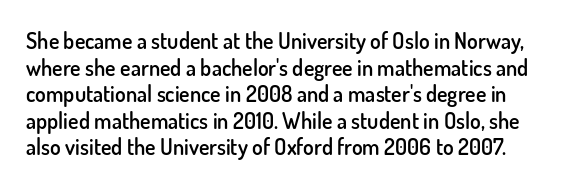
The image shows 22 px text type, upright; set line spacing 1.21x, normal letter spacing, not underlined.
